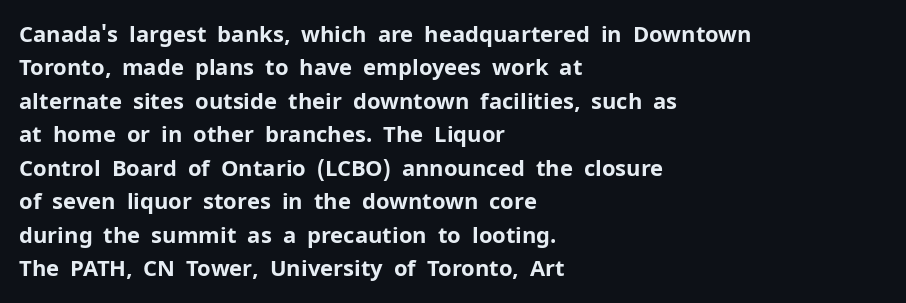
Q: Is the text bold? A: Yes.
Q: Is the text italic (slanted)? A: No, it is upright.
Q: Is the text underlined? A: No.
Q: How is the paragraph aligned? A: Left-aligned.
Q: Is the spacing between letters normal or unusually wide? A: Normal.
Q: Is the spacing between lines tight, normal or loose? A: Normal.
